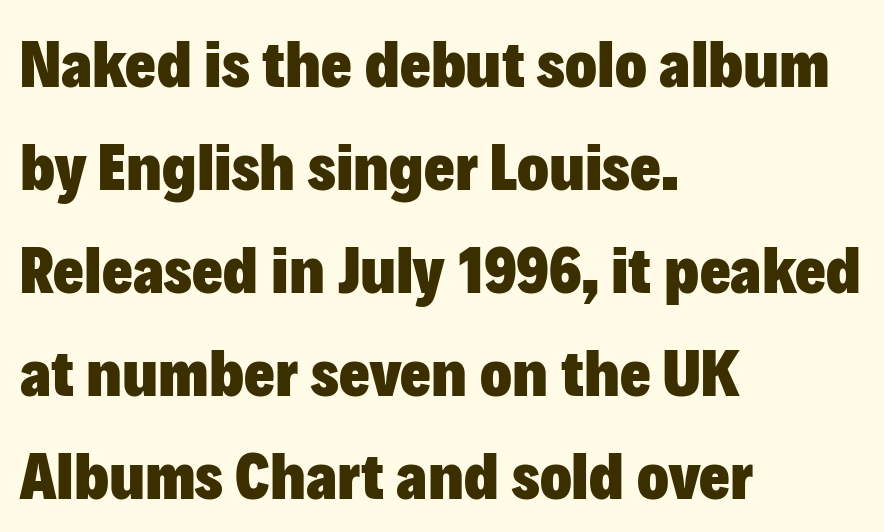
The image shows 66 px heavy sans-serif type, upright; set left-aligned, normal line spacing (1.56x), normal letter spacing, not underlined; low stroke contrast and a medium x-height.
